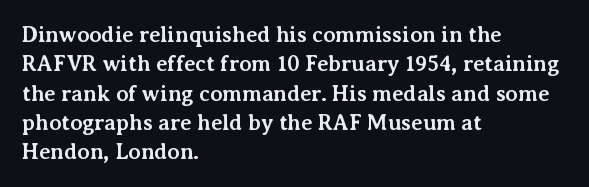
Q: Is the text bold? A: Yes.
Q: Is the text italic (slanted)? A: No, it is upright.
Q: Is the text underlined? A: No.
Q: How is the paragraph aligned? A: Left-aligned.
Q: Is the spacing between letters normal or unusually wide? A: Normal.
Q: Is the spacing between lines tight, normal or loose? A: Normal.
